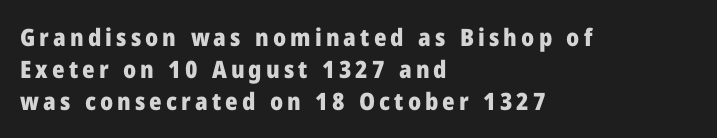
{"italic": "no", "bold": "yes", "underline": "no", "align": "left", "line_spacing": "normal", "line_spacing_ratio": 1.33, "glyph_px": 24}
